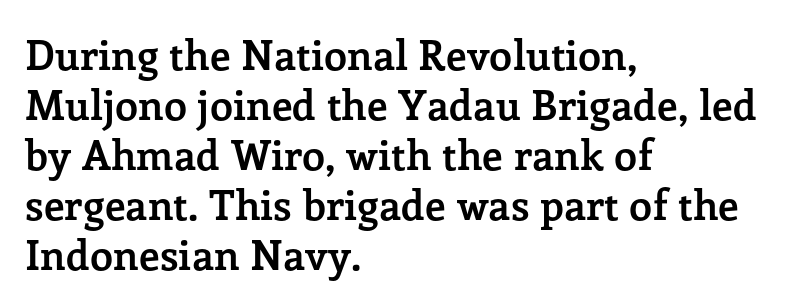
The image shows 41 px semibold serif type, upright; set left-aligned, line spacing 1.22x, normal letter spacing, not underlined; low stroke contrast and a medium x-height.
